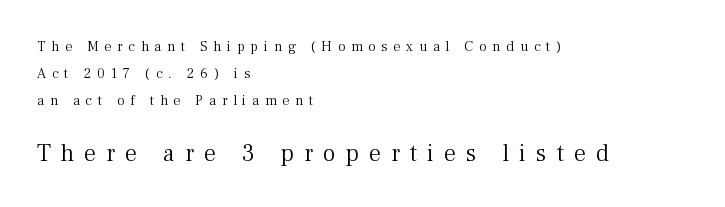
{"italic": "no", "bold": "no", "underline": "no", "align": "left", "line_spacing": "loose", "line_spacing_ratio": 1.94, "letter_spacing": "wide", "letter_spacing_em": 0.42, "larger_block": "second", "size_ratio": 1.71, "glyph_px": 24}
